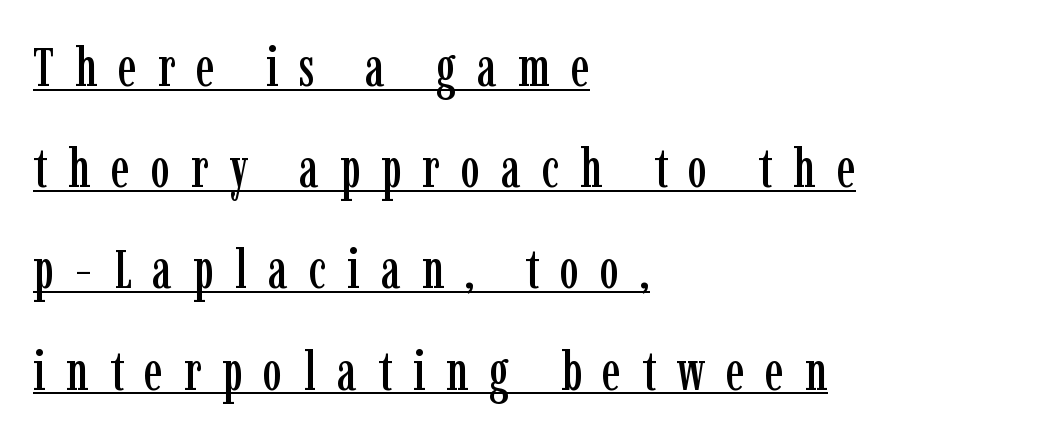
The image shows 55 px condensed serif type, upright; set left-aligned, line spacing 1.84x, unusually wide letter spacing (+0.38 em), underlined; low stroke contrast and a medium x-height.
